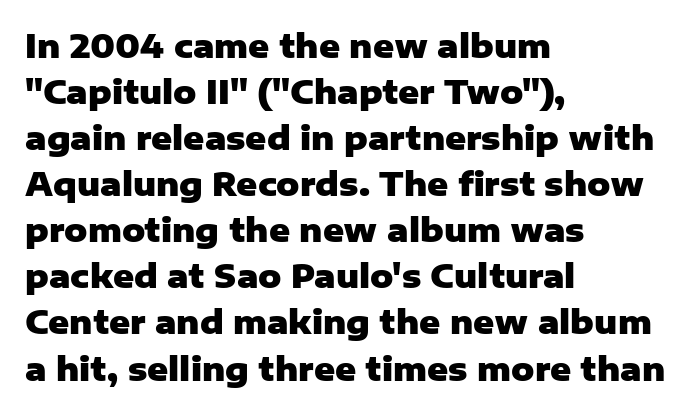
{"serif": "no", "italic": "no", "bold": "yes", "weight": "heavy", "width": "normal", "stroke_contrast": "low", "x_height": "medium", "monospaced": "no", "underline": "no", "align": "left", "line_spacing": "normal", "line_spacing_ratio": 1.44, "letter_spacing": "normal", "letter_spacing_em": 0.0, "glyph_px": 32}
